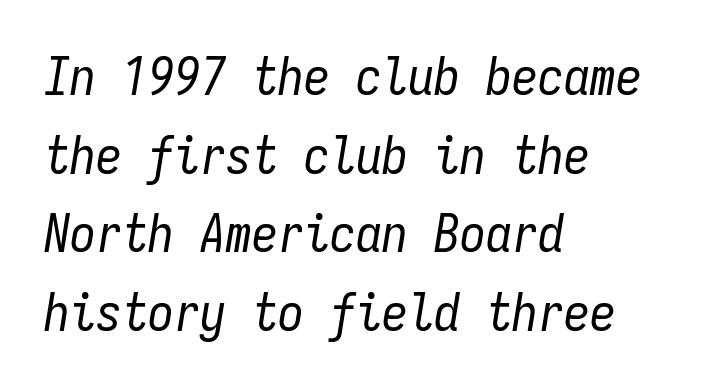
{"italic": "yes", "lean": "right", "slant_degrees": 9, "bold": "no", "weight": "regular", "width": "condensed", "stroke_contrast": "low", "x_height": "medium", "monospaced": "yes", "underline": "no", "align": "left", "line_spacing": "normal", "line_spacing_ratio": 1.51, "letter_spacing": "normal", "letter_spacing_em": 0.0, "glyph_px": 52}
